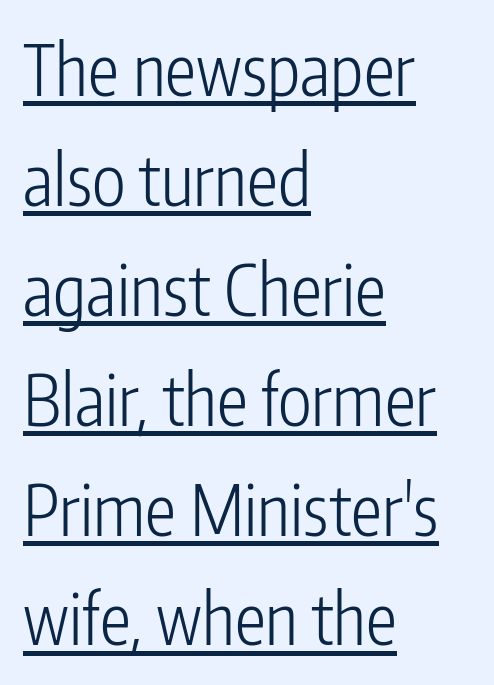
The image shows 70 px light, condensed sans-serif type, upright; set left-aligned, normal line spacing (1.57x), normal letter spacing, underlined; low stroke contrast and a medium x-height.
